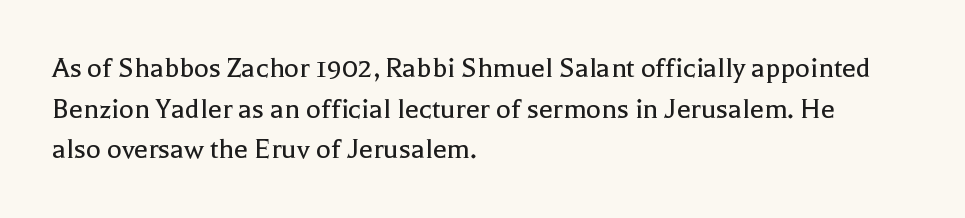
The image shows 31 px regular-weight serif type, upright; set left-aligned, normal line spacing (1.31x), normal letter spacing, not underlined; a medium x-height.
